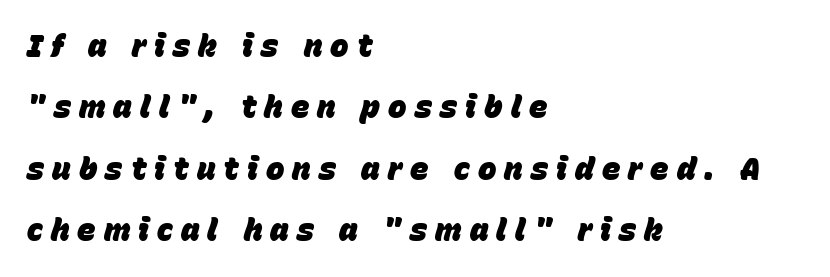
Q: Is the text bold? A: Yes.
Q: Is the text italic (slanted)? A: Yes, it leans right by about 15 degrees.
Q: Is the text underlined? A: No.
Q: How is the paragraph aligned? A: Left-aligned.
Q: Is the spacing between letters normal or unusually wide? A: Unusually wide.
Q: Is the spacing between lines tight, normal or loose? A: Loose.
Q: Width (condensed, normal, or wide)? A: Normal.
Q: Stroke contrast? A: Low.
Q: x-height? A: Large.
Q: Monospaced? A: No.
